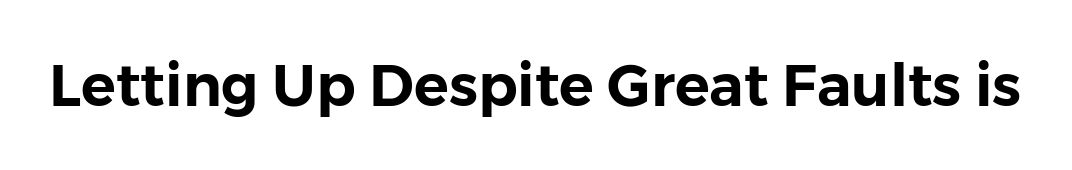
Q: Is the text italic (slanted)? A: No, it is upright.
Q: Is the typeface a serif or a sans-serif typeface? A: Sans-serif.
Q: Is the text underlined? A: No.
Q: Is the spacing between letters normal or unusually wide? A: Normal.
Q: Width (condensed, normal, or wide)? A: Normal.
Q: Stroke contrast? A: Low.
Q: x-height? A: Medium.
Q: Monospaced? A: No.
